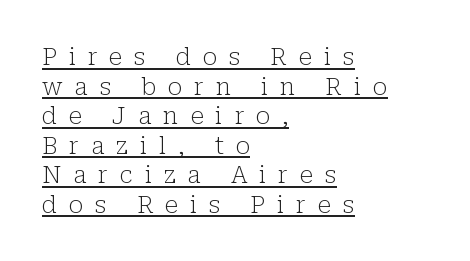
Q: Is the text bold? A: No.
Q: Is the text italic (slanted)? A: No, it is upright.
Q: Is the text underlined? A: Yes.
Q: How is the paragraph aligned? A: Left-aligned.
Q: Is the spacing between letters normal or unusually wide? A: Unusually wide.
